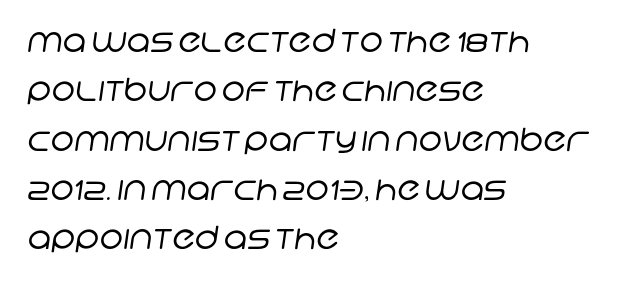
{"serif": "no", "bold": "no", "weight": "regular", "width": "normal", "stroke_contrast": "low", "x_height": "large", "monospaced": "no", "underline": "no", "align": "left", "line_spacing": "normal", "line_spacing_ratio": 1.54, "letter_spacing": "normal", "letter_spacing_em": 0.0, "glyph_px": 32}
